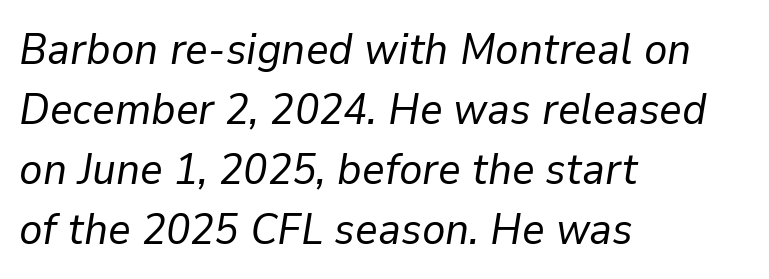
{"italic": "yes", "lean": "right", "slant_degrees": 9, "bold": "no", "weight": "regular", "width": "normal", "stroke_contrast": "low", "x_height": "medium", "monospaced": "no", "underline": "no", "align": "left", "line_spacing": "normal", "line_spacing_ratio": 1.36, "letter_spacing": "normal", "letter_spacing_em": 0.0, "glyph_px": 44}
